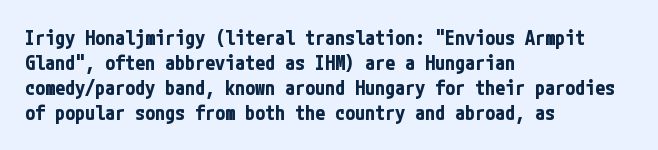
The baseline area is clear. Ordinary non-slanted type is in use. Look at the tracking — it's just the regular setting, nothing added. These lines carry a lot of weight — the face is fully bold.
